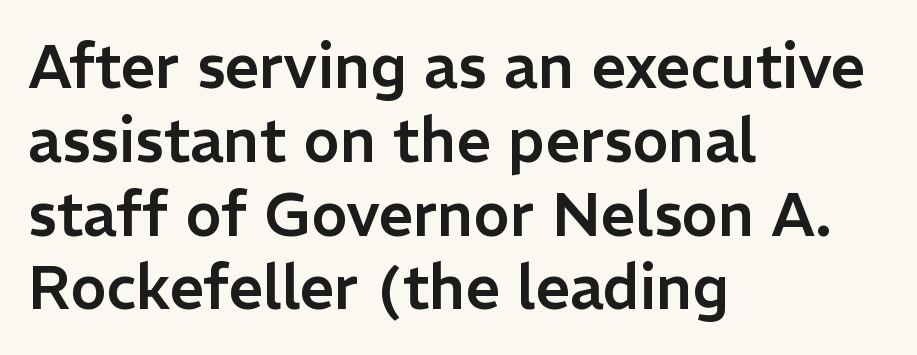
{"serif": "no", "italic": "no", "width": "normal", "stroke_contrast": "low", "x_height": "medium", "monospaced": "no", "underline": "no", "align": "left", "line_spacing_ratio": 1.21, "letter_spacing": "normal", "letter_spacing_em": 0.0, "glyph_px": 61}
